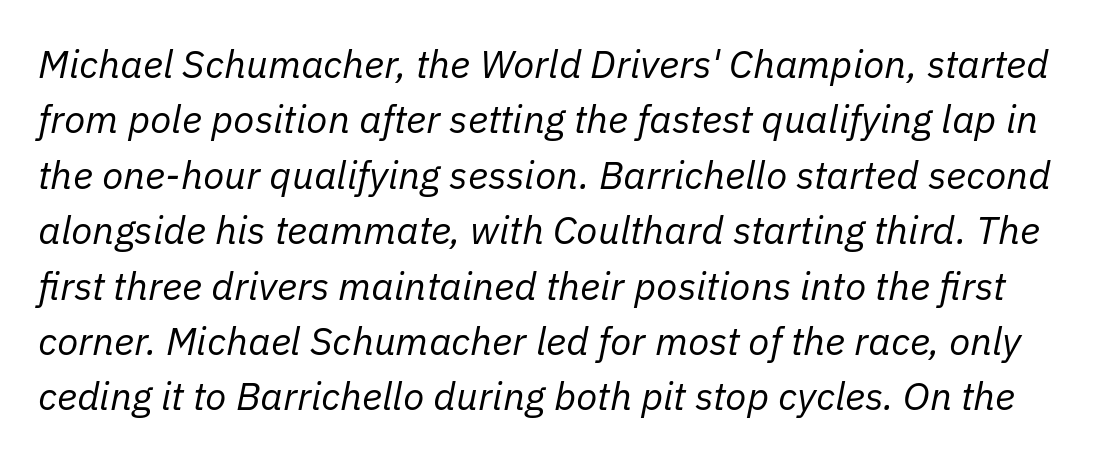
Q: Is the text bold? A: No.
Q: Is the text italic (slanted)? A: Yes, it leans right by about 11 degrees.
Q: Is the text underlined? A: No.
Q: Is the spacing between letters normal or unusually wide? A: Normal.
Q: Is the spacing between lines tight, normal or loose? A: Normal.
Q: Width (condensed, normal, or wide)? A: Normal.
Q: Stroke contrast? A: Low.
Q: x-height? A: Medium.
Q: Monospaced? A: No.
